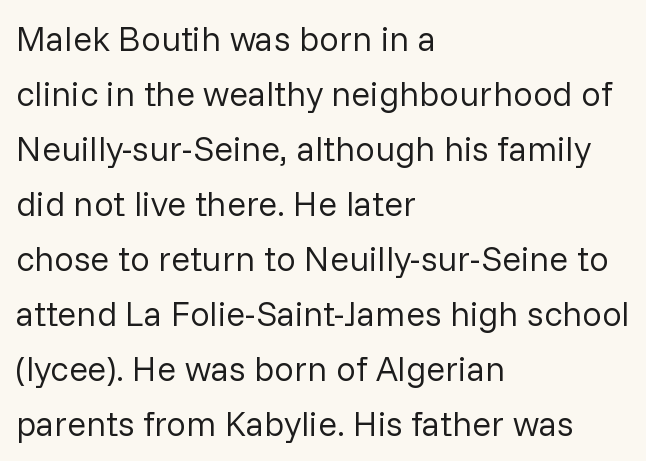
Q: Is the text bold? A: No.
Q: Is the text italic (slanted)? A: No, it is upright.
Q: Is the typeface a serif or a sans-serif typeface? A: Sans-serif.
Q: Is the text underlined? A: No.
Q: How is the paragraph aligned? A: Left-aligned.
Q: Is the spacing between letters normal or unusually wide? A: Normal.
Q: Is the spacing between lines tight, normal or loose? A: Normal.
Q: Width (condensed, normal, or wide)? A: Normal.
Q: Stroke contrast? A: Low.
Q: x-height? A: Medium.
Q: Monospaced? A: No.
